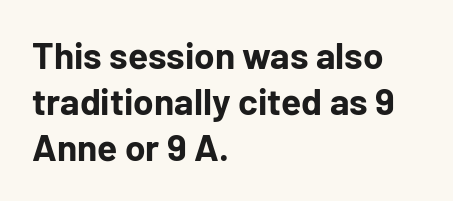
Q: Is the text bold? A: Yes.
Q: Is the text italic (slanted)? A: No, it is upright.
Q: Is the typeface a serif or a sans-serif typeface? A: Sans-serif.
Q: Is the text underlined? A: No.
Q: How is the paragraph aligned? A: Left-aligned.
Q: Is the spacing between letters normal or unusually wide? A: Normal.
Q: Width (condensed, normal, or wide)? A: Normal.
Q: Stroke contrast? A: Low.
Q: x-height? A: Medium.
Q: Monospaced? A: No.
